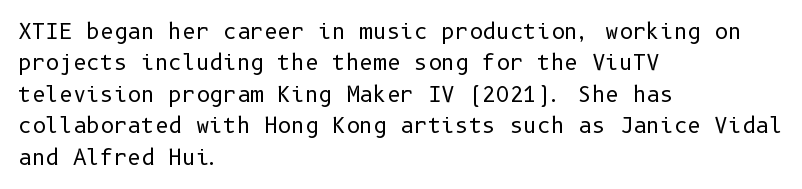
Q: Is the text bold? A: No.
Q: Is the text italic (slanted)? A: No, it is upright.
Q: Is the text underlined? A: No.
Q: How is the paragraph aligned? A: Left-aligned.
Q: Is the spacing between letters normal or unusually wide? A: Normal.
Q: Is the spacing between lines tight, normal or loose? A: Normal.
